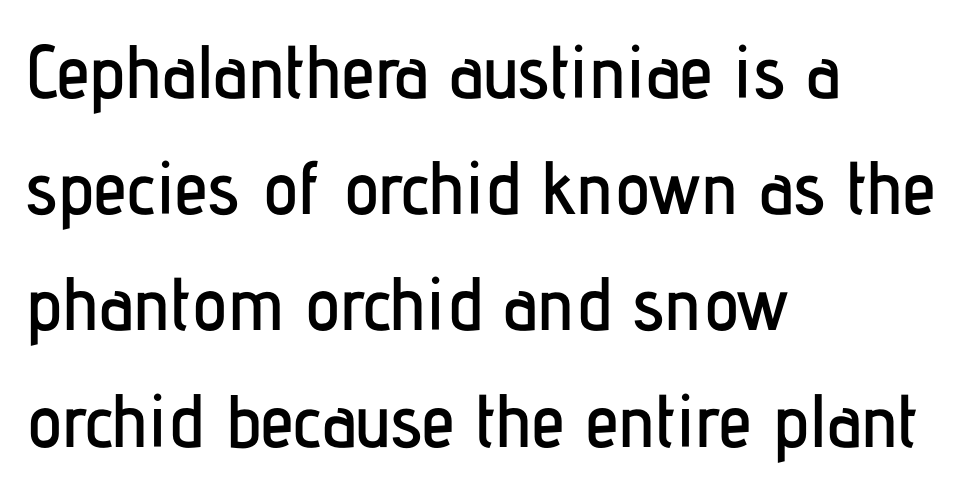
Q: Is the text italic (slanted)? A: No, it is upright.
Q: Is the typeface a serif or a sans-serif typeface? A: Sans-serif.
Q: Is the text underlined? A: No.
Q: How is the paragraph aligned? A: Left-aligned.
Q: Is the spacing between letters normal or unusually wide? A: Normal.
Q: Is the spacing between lines tight, normal or loose? A: Normal.
Q: Width (condensed, normal, or wide)? A: Condensed.
Q: Stroke contrast? A: Low.
Q: x-height? A: Medium.
Q: Monospaced? A: No.
